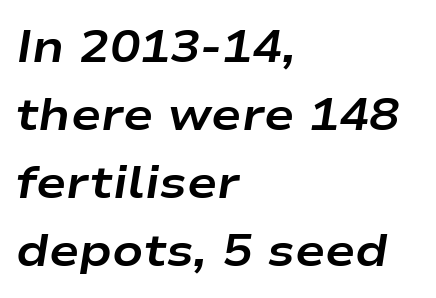
Q: Is the text bold? A: Yes.
Q: Is the text italic (slanted)? A: Yes, it leans right by about 9 degrees.
Q: Is the text underlined? A: No.
Q: How is the paragraph aligned? A: Left-aligned.
Q: Is the spacing between letters normal or unusually wide? A: Normal.
Q: Is the spacing between lines tight, normal or loose? A: Normal.
Q: Width (condensed, normal, or wide)? A: Wide.
Q: Stroke contrast? A: Low.
Q: x-height? A: Medium.
Q: Monospaced? A: No.
